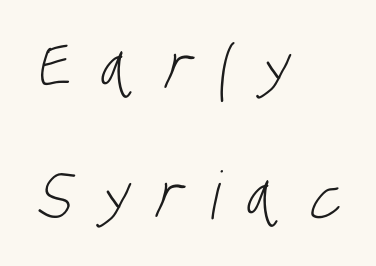
Compared with a centered layout, this one pins lines to the left instead. No word sits above an underline. The horizontal fit of the characters is loose and conspicuously gappy. Is the type heavy? It reads as light-to-regular instead. Leading is clearly above the norm, producing a sparse column. Is this a fixed-width face? No — the glyphs have proportional, varying widths.
